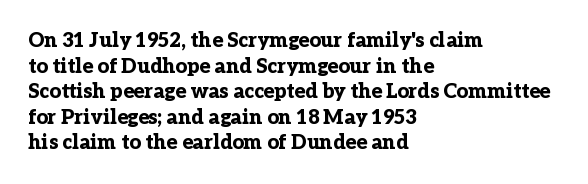
The letters stand straight up with perfectly vertical stems. The space directly below the letters is spotless. Letter spacing: default. Bold? Absolutely — the strokes are thick and heavy. The leading is moderate, giving the passage an even texture. The lines in this sample share a left origin and differ only in where they stop.
